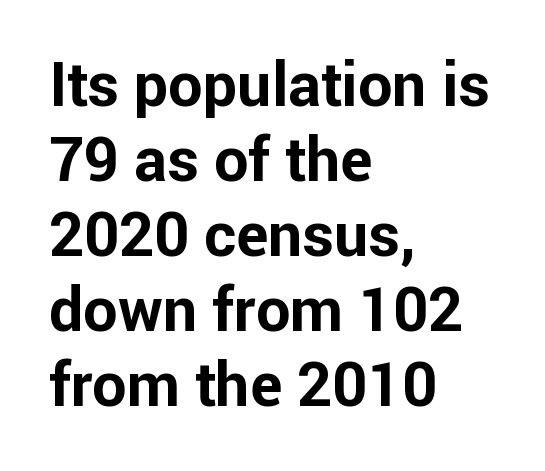
{"serif": "no", "italic": "no", "bold": "yes", "weight": "bold", "width": "normal", "stroke_contrast": "low", "x_height": "medium", "monospaced": "no", "underline": "no", "align": "left", "line_spacing_ratio": 1.23, "letter_spacing": "normal", "letter_spacing_em": 0.0, "glyph_px": 61}
